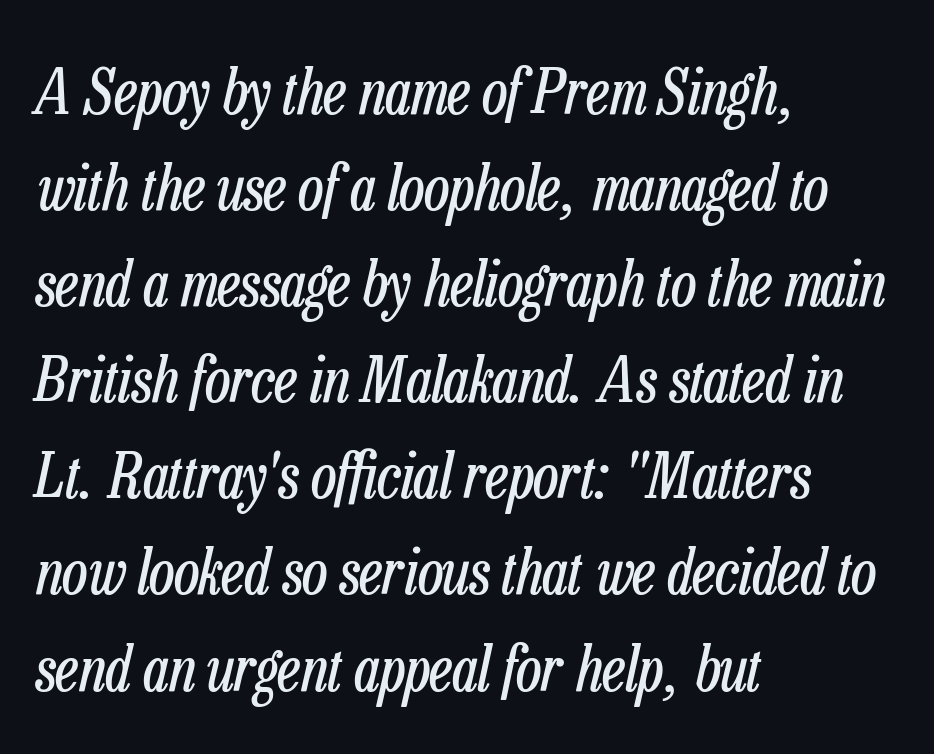
{"italic": "yes", "lean": "right", "slant_degrees": 13, "bold": "no", "weight": "regular", "width": "condensed", "stroke_contrast": "low", "x_height": "medium", "monospaced": "no", "underline": "no", "align": "left", "line_spacing": "normal", "line_spacing_ratio": 1.55, "letter_spacing": "normal", "letter_spacing_em": 0.0, "glyph_px": 62}
